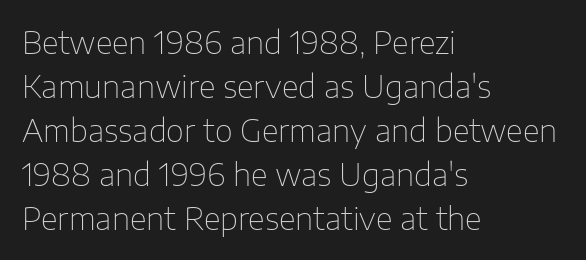
The image shows 31 px thin sans-serif type, upright; set left-aligned, normal line spacing (1.42x), normal letter spacing, not underlined; low stroke contrast and a medium x-height.
